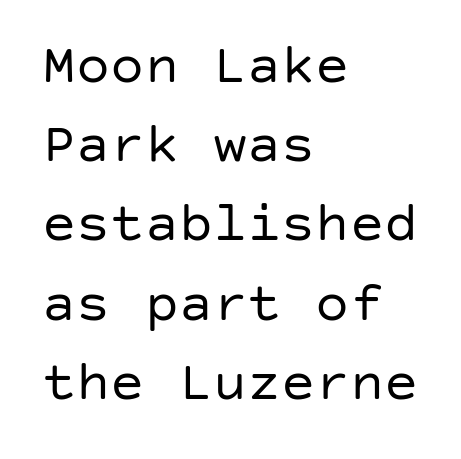
No extra ink here — the face is not bold. Normally led — the rows are evenly, conventionally spaced. No extra tracking has been applied to these lines. Just letters on the line, the space beneath them empty. A sans-serif font was chosen for this passage. If you drew a line through each stem, it would be perfectly vertical.
